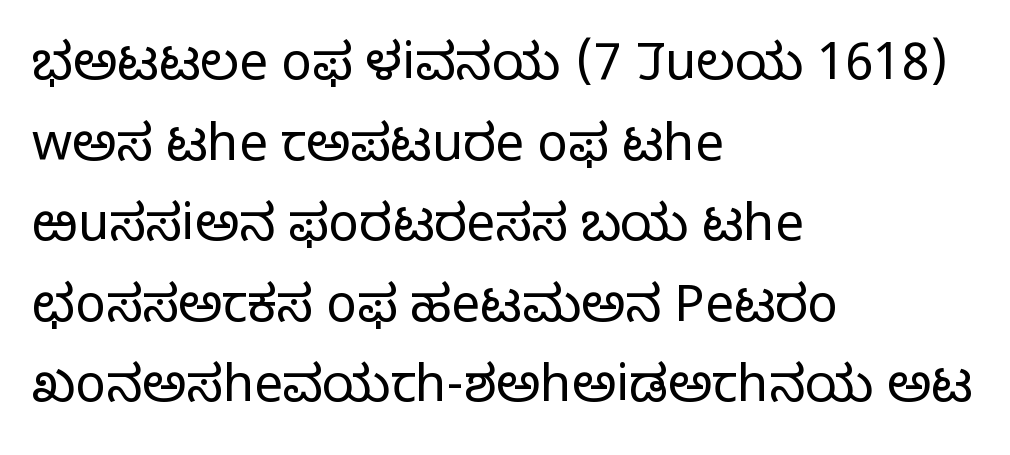
Q: Is the text bold? A: No.
Q: Is the text italic (slanted)? A: No, it is upright.
Q: Is the typeface a serif or a sans-serif typeface? A: Sans-serif.
Q: Is the text underlined? A: No.
Q: How is the paragraph aligned? A: Left-aligned.
Q: Is the spacing between letters normal or unusually wide? A: Normal.
Q: Is the spacing between lines tight, normal or loose? A: Normal.
Q: Width (condensed, normal, or wide)? A: Normal.
Q: Stroke contrast? A: Low.
Q: x-height? A: Medium.
Q: Monospaced? A: No.
